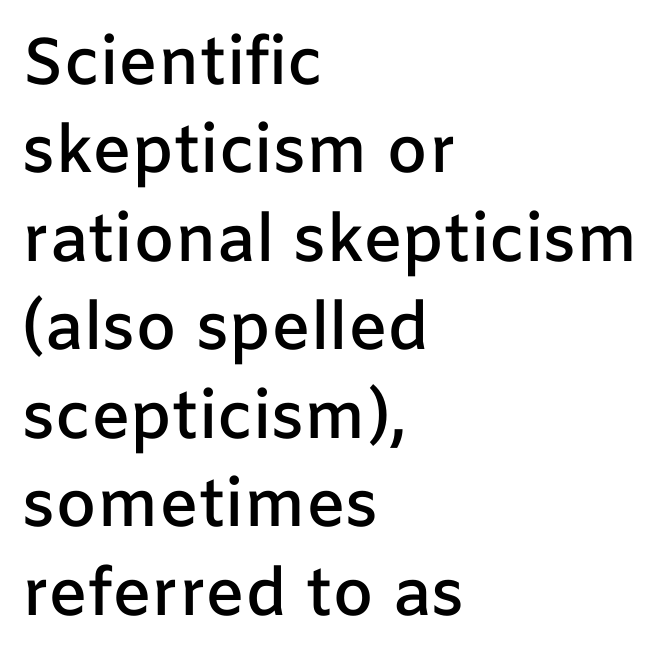
The image shows 66 px semibold sans-serif type, upright; set left-aligned, normal line spacing (1.34x), normal letter spacing, not underlined; low stroke contrast and a medium x-height.
